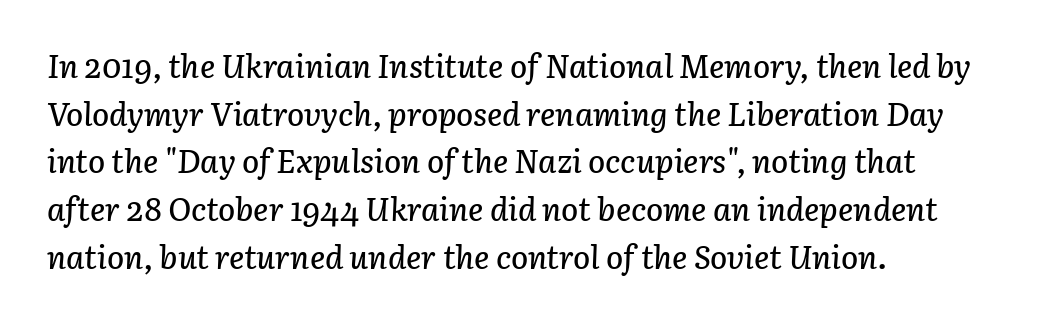
The image shows 32 px text type, italic (leaning right); set left-aligned, normal line spacing (1.49x), normal letter spacing, not underlined; low stroke contrast and a medium x-height.
